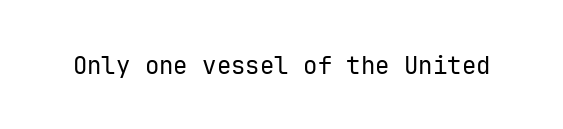
The image shows 24 px text type, upright; set normal letter spacing, not underlined.
